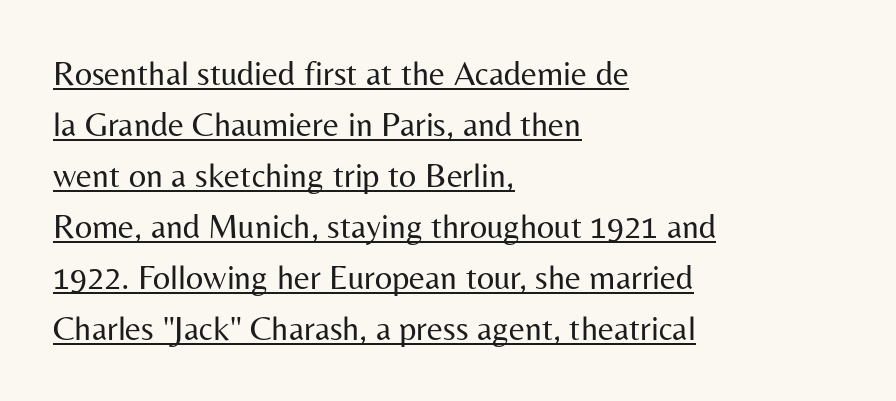
{"serif": "no", "italic": "no", "bold": "no", "weight": "regular", "width": "normal", "stroke_contrast": "medium", "x_height": "medium", "monospaced": "no", "underline": "yes", "align": "left", "line_spacing": "normal", "line_spacing_ratio": 1.5, "letter_spacing": "normal", "letter_spacing_em": 0.0, "glyph_px": 34}
